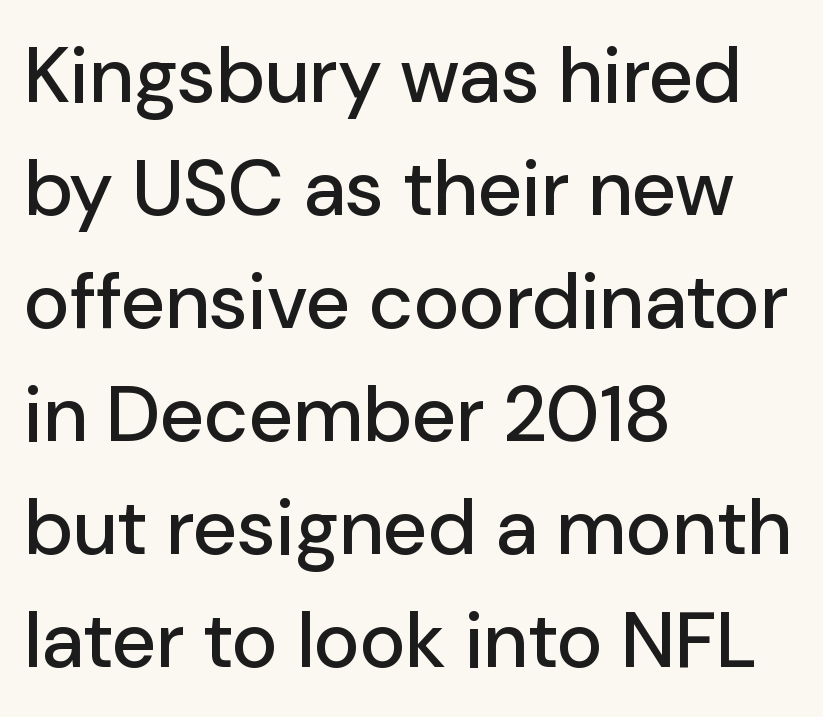
Students, note that the glyphs here touch the page at normal intervals. The space between consecutive lines is moderate. Posture: upright roman. Varying glyph widths throughout — classic text-font behaviour. The passage is arranged the way most books set body copy — flush left.
